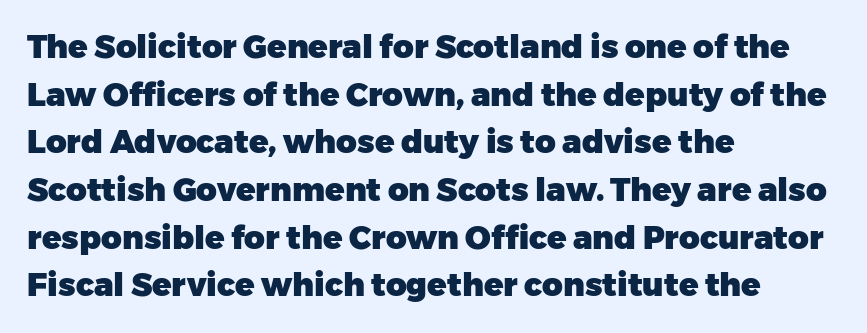
Q: Is the text bold? A: Yes.
Q: Is the text italic (slanted)? A: No, it is upright.
Q: Is the typeface a serif or a sans-serif typeface? A: Sans-serif.
Q: Is the text underlined? A: No.
Q: How is the paragraph aligned? A: Left-aligned.
Q: Is the spacing between letters normal or unusually wide? A: Normal.
Q: Is the spacing between lines tight, normal or loose? A: Normal.
Q: Width (condensed, normal, or wide)? A: Normal.
Q: Stroke contrast? A: Low.
Q: x-height? A: Medium.
Q: Monospaced? A: No.
